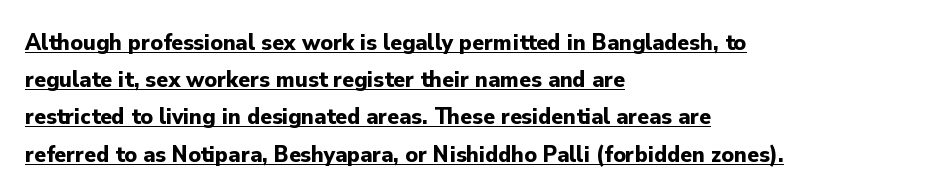
Summary of vertical rhythm: regular, with standard interline spacing. Plenty of ink on the page — the face is bold. Visually the block forms a straight wall on the left and a jagged coastline on the right. The typesetter has applied underlining to the passage shown.
